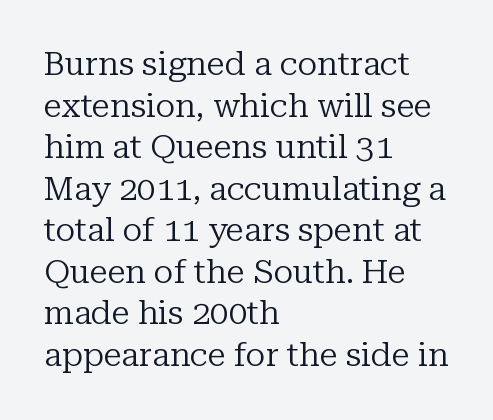
{"serif": "yes", "italic": "no", "bold": "no", "weight": "regular", "width": "normal", "stroke_contrast": "low", "x_height": "medium", "monospaced": "no", "underline": "no", "align": "left", "line_spacing": "normal", "line_spacing_ratio": 1.26, "letter_spacing": "normal", "letter_spacing_em": 0.0, "glyph_px": 33}
